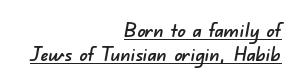
The image shows 20 px text type; set right-aligned, line spacing 1.21x, normal letter spacing, underlined.
